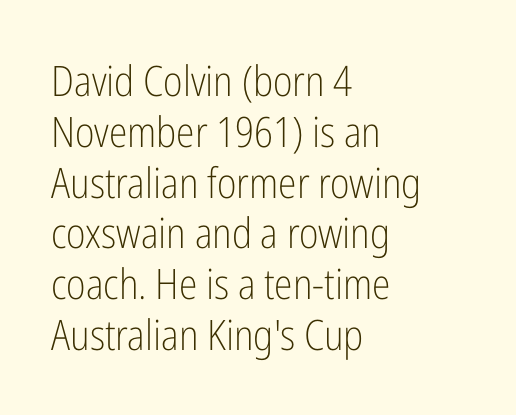
Q: Is the text bold? A: No.
Q: Is the text italic (slanted)? A: No, it is upright.
Q: Is the typeface a serif or a sans-serif typeface? A: Sans-serif.
Q: Is the text underlined? A: No.
Q: How is the paragraph aligned? A: Left-aligned.
Q: Is the spacing between letters normal or unusually wide? A: Normal.
Q: Width (condensed, normal, or wide)? A: Condensed.
Q: Stroke contrast? A: Low.
Q: x-height? A: Medium.
Q: Monospaced? A: No.
